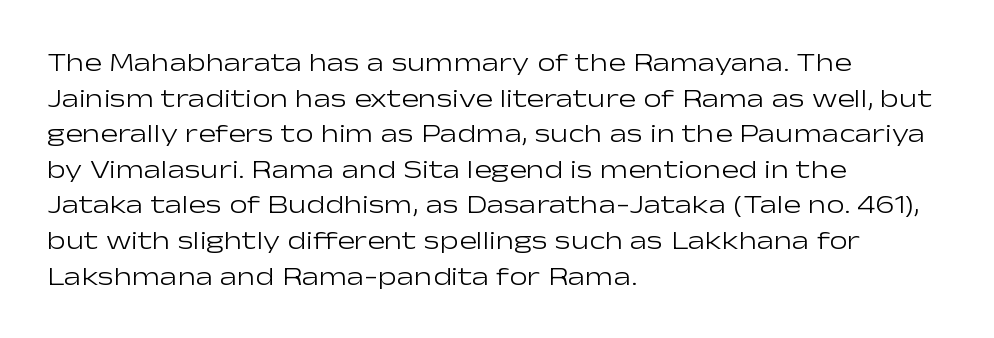
{"italic": "no", "bold": "no", "underline": "no", "align": "left", "line_spacing": "normal", "line_spacing_ratio": 1.37, "letter_spacing": "normal", "letter_spacing_em": 0.0, "glyph_px": 26}
